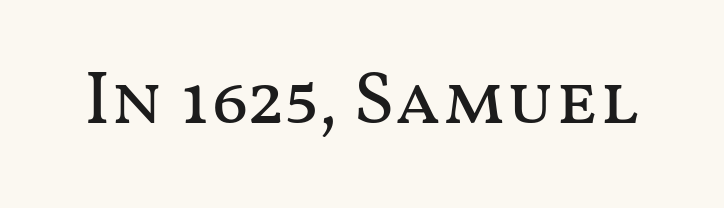
The image shows 75 px regular-weight, wide type, upright; set normal letter spacing, not underlined; medium stroke contrast and a medium x-height.
